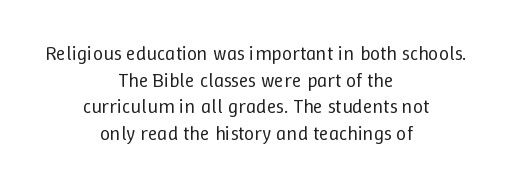
{"italic": "no", "bold": "no", "underline": "no", "align": "center", "line_spacing": "normal", "line_spacing_ratio": 1.33, "letter_spacing": "normal", "letter_spacing_em": 0.0, "glyph_px": 20}
